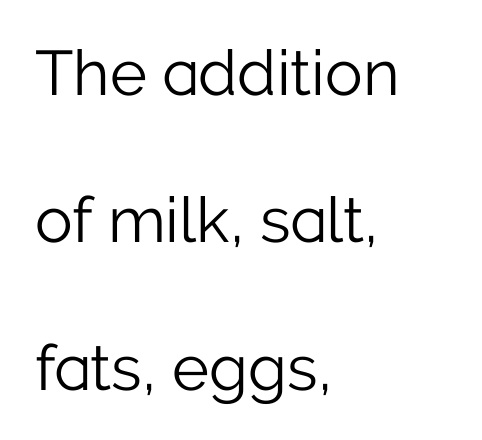
The image shows 63 px light sans-serif type, upright; set left-aligned, loose line spacing (2.34x), normal letter spacing, not underlined; low stroke contrast and a medium x-height.
